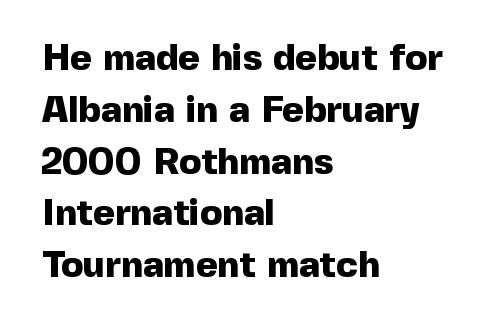
Q: Is the text bold? A: Yes.
Q: Is the text italic (slanted)? A: No, it is upright.
Q: Is the typeface a serif or a sans-serif typeface? A: Sans-serif.
Q: Is the text underlined? A: No.
Q: How is the paragraph aligned? A: Left-aligned.
Q: Is the spacing between letters normal or unusually wide? A: Normal.
Q: Is the spacing between lines tight, normal or loose? A: Normal.
Q: Width (condensed, normal, or wide)? A: Normal.
Q: x-height? A: Medium.
Q: Monospaced? A: No.
